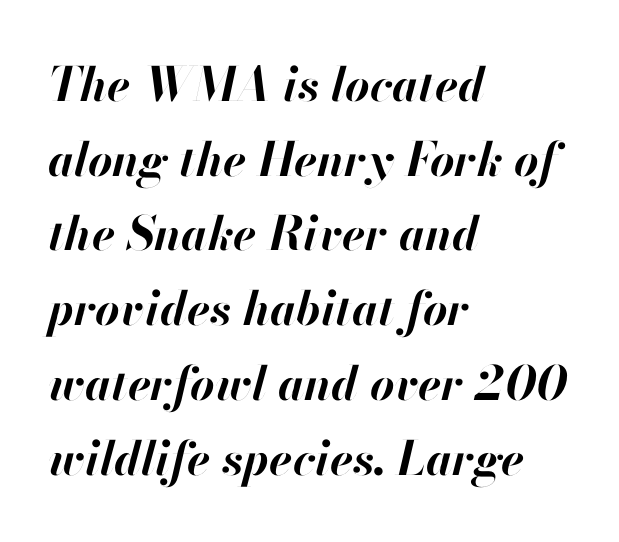
The image shows 47 px bold type, italic (leaning right); set left-aligned, normal line spacing (1.59x), normal letter spacing, not underlined; high stroke contrast and a small x-height.
